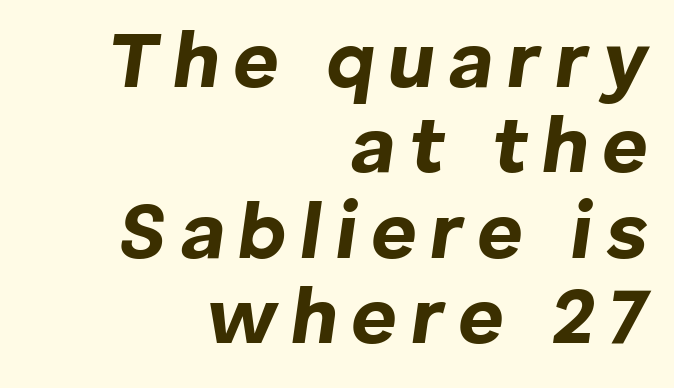
The image shows 79 px bold type, italic (leaning right); set right-aligned, tight line spacing (1.08x), not underlined; low stroke contrast and a medium x-height.
